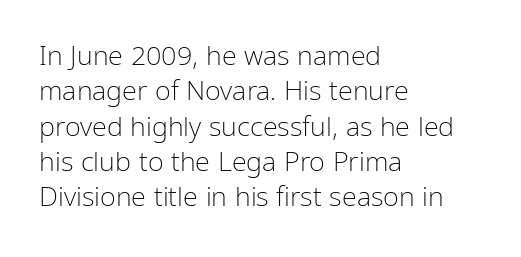
Q: Is the text bold? A: No.
Q: Is the text italic (slanted)? A: No, it is upright.
Q: Is the text underlined? A: No.
Q: How is the paragraph aligned? A: Left-aligned.
Q: Is the spacing between letters normal or unusually wide? A: Normal.
Q: Is the spacing between lines tight, normal or loose? A: Normal.
